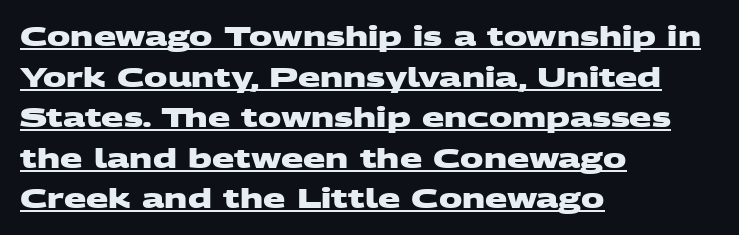
{"bold": "yes", "underline": "yes", "align": "left", "line_spacing": "normal", "line_spacing_ratio": 1.56, "letter_spacing": "normal", "letter_spacing_em": 0.0, "glyph_px": 26}
